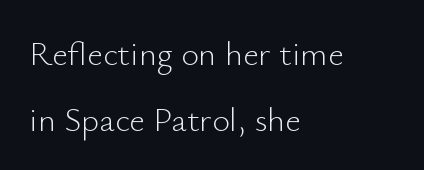
Q: Is the text bold? A: No.
Q: Is the text italic (slanted)? A: No, it is upright.
Q: Is the typeface a serif or a sans-serif typeface? A: Sans-serif.
Q: Is the text underlined? A: No.
Q: How is the paragraph aligned? A: Left-aligned.
Q: Is the spacing between letters normal or unusually wide? A: Normal.
Q: Is the spacing between lines tight, normal or loose? A: Loose.
Q: Width (condensed, normal, or wide)? A: Normal.
Q: Stroke contrast? A: Low.
Q: x-height? A: Small.
Q: Monospaced? A: No.
